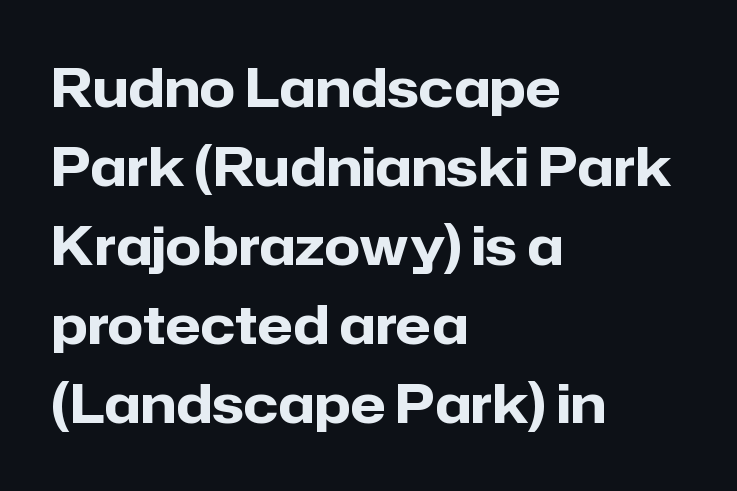
Q: Is the text bold? A: Yes.
Q: Is the text italic (slanted)? A: No, it is upright.
Q: Is the typeface a serif or a sans-serif typeface? A: Sans-serif.
Q: Is the text underlined? A: No.
Q: How is the paragraph aligned? A: Left-aligned.
Q: Is the spacing between letters normal or unusually wide? A: Normal.
Q: Is the spacing between lines tight, normal or loose? A: Normal.
Q: Width (condensed, normal, or wide)? A: Normal.
Q: Stroke contrast? A: Low.
Q: x-height? A: Medium.
Q: Monospaced? A: No.
